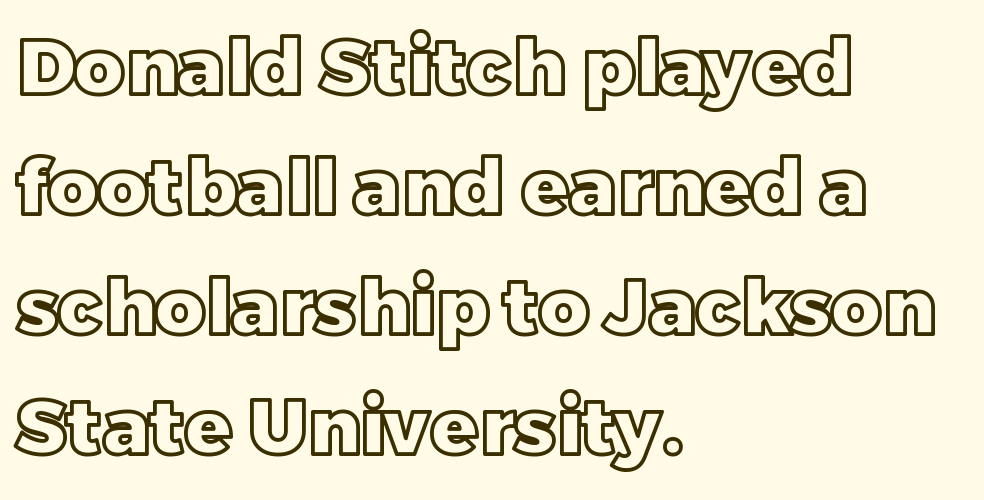
Q: Is the text italic (slanted)? A: No, it is upright.
Q: Is the text underlined? A: No.
Q: How is the paragraph aligned? A: Left-aligned.
Q: Is the spacing between letters normal or unusually wide? A: Normal.
Q: Is the spacing between lines tight, normal or loose? A: Normal.
Q: Width (condensed, normal, or wide)? A: Normal.
Q: x-height? A: Large.
Q: Monospaced? A: No.
